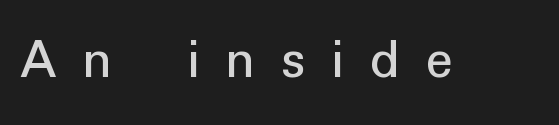
The face used here is a sans, in the tradition of grotesques and geometrics. Is the letter spacing exaggerated? Yes — the characters are pushed far apart. Letters rest on an invisible, unmarked baseline. Do the characters align in a grid? No, the font is proportional.
